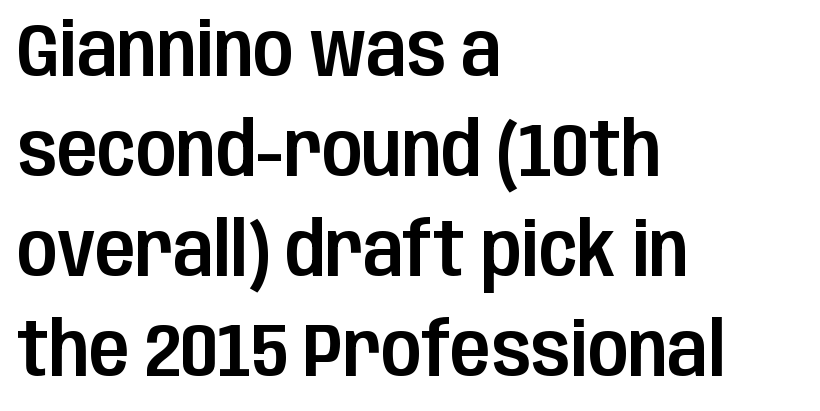
The image shows 74 px condensed sans-serif type, upright; set left-aligned, normal line spacing (1.35x), normal letter spacing, not underlined; low stroke contrast and a large x-height.
